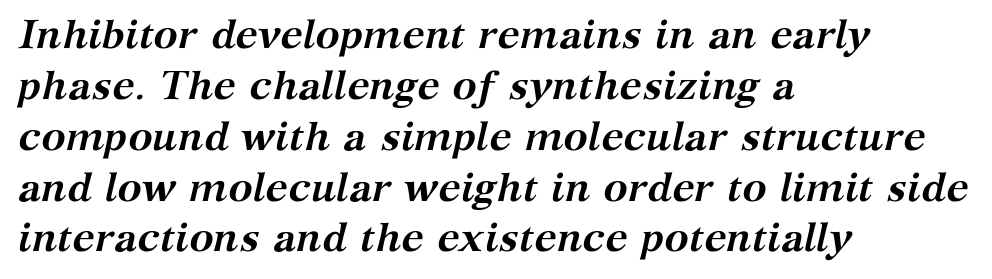
{"serif": "yes", "italic": "yes", "lean": "right", "slant_degrees": 12, "bold": "yes", "weight": "semibold", "width": "normal", "stroke_contrast": "medium", "x_height": "medium", "monospaced": "no", "underline": "no", "align": "left", "line_spacing_ratio": 1.24, "letter_spacing": "normal", "letter_spacing_em": 0.0, "glyph_px": 41}
